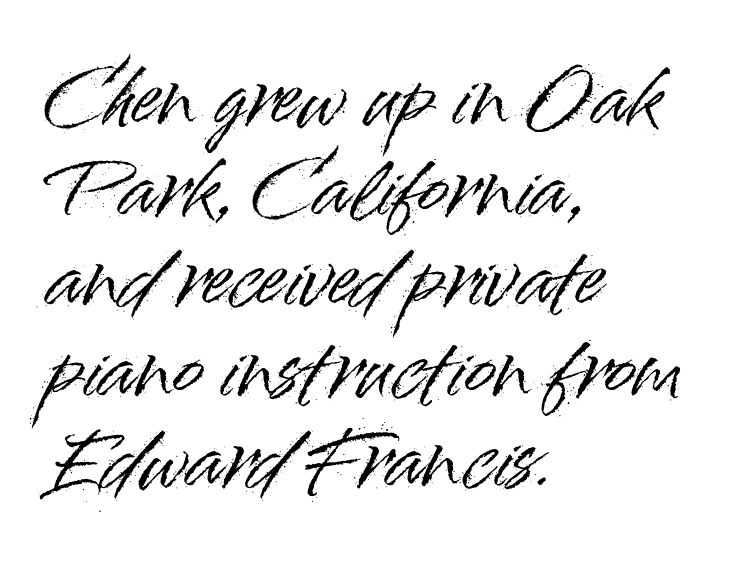
Q: Is the text italic (slanted)? A: Yes.
Q: Is the typeface a serif or a sans-serif typeface? A: Sans-serif.
Q: Is the text underlined? A: No.
Q: How is the paragraph aligned? A: Left-aligned.
Q: Is the spacing between letters normal or unusually wide? A: Normal.
Q: Width (condensed, normal, or wide)? A: Normal.
Q: Stroke contrast? A: High.
Q: x-height? A: Small.
Q: Monospaced? A: No.
